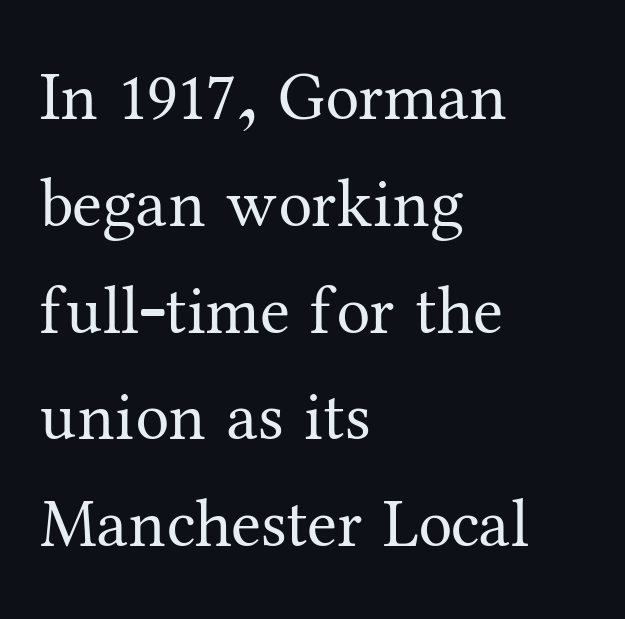
Q: Is the text bold? A: No.
Q: Is the text italic (slanted)? A: No, it is upright.
Q: Is the typeface a serif or a sans-serif typeface? A: Serif.
Q: Is the text underlined? A: No.
Q: How is the paragraph aligned? A: Left-aligned.
Q: Is the spacing between letters normal or unusually wide? A: Normal.
Q: Is the spacing between lines tight, normal or loose? A: Normal.
Q: Width (condensed, normal, or wide)? A: Normal.
Q: Stroke contrast? A: Medium.
Q: x-height? A: Medium.
Q: Monospaced? A: No.
